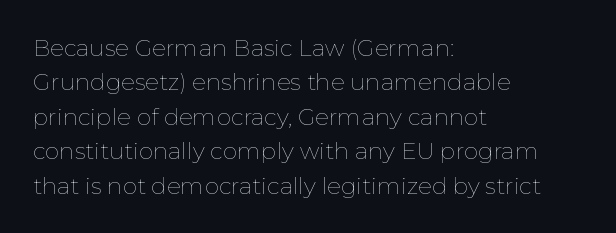
{"italic": "no", "bold": "no", "underline": "no", "align": "left", "line_spacing": "normal", "line_spacing_ratio": 1.5, "letter_spacing": "normal", "letter_spacing_em": 0.0, "glyph_px": 23}
